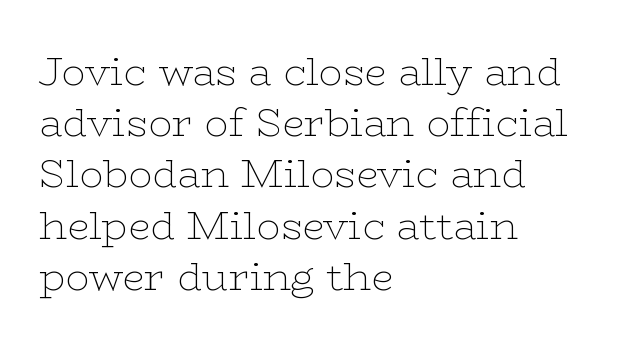
{"serif": "yes", "italic": "no", "bold": "no", "weight": "thin", "width": "wide", "stroke_contrast": "low", "x_height": "medium", "monospaced": "no", "underline": "no", "align": "left", "line_spacing": "normal", "line_spacing_ratio": 1.28, "letter_spacing": "normal", "letter_spacing_em": 0.0, "glyph_px": 40}
